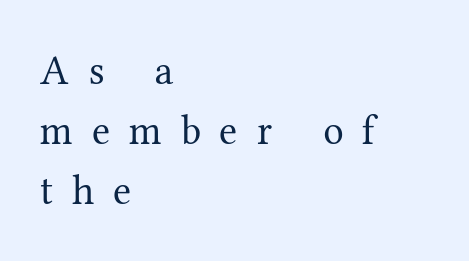
The image shows 41 px regular-weight serif type, upright; set left-aligned, normal line spacing (1.46x), unusually wide letter spacing (+0.47 em), not underlined; medium stroke contrast and a medium x-height.
